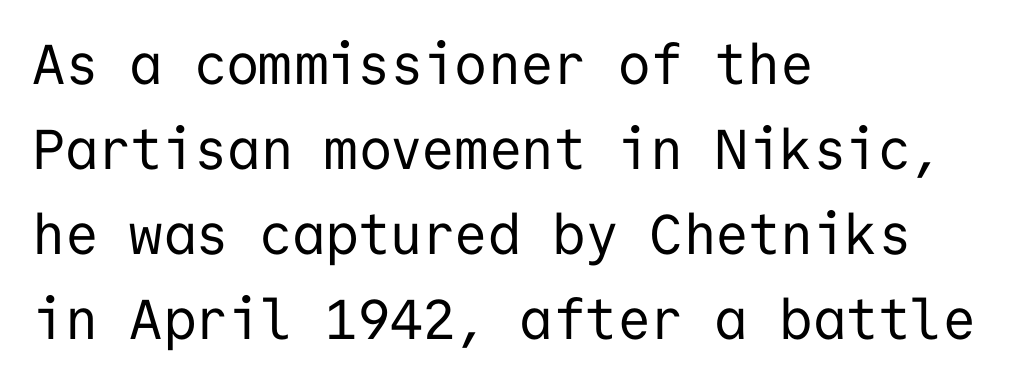
Q: Is the text bold? A: No.
Q: Is the text italic (slanted)? A: No, it is upright.
Q: Is the typeface a serif or a sans-serif typeface? A: Sans-serif.
Q: Is the text underlined? A: No.
Q: How is the paragraph aligned? A: Left-aligned.
Q: Is the spacing between letters normal or unusually wide? A: Normal.
Q: Is the spacing between lines tight, normal or loose? A: Normal.
Q: Width (condensed, normal, or wide)? A: Normal.
Q: Stroke contrast? A: Low.
Q: x-height? A: Medium.
Q: Monospaced? A: Yes.
